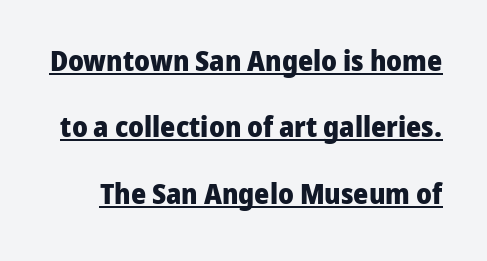
The image shows 29 px heavy sans-serif type, upright; set loose line spacing (2.29x), normal letter spacing, underlined; low stroke contrast and a medium x-height.
